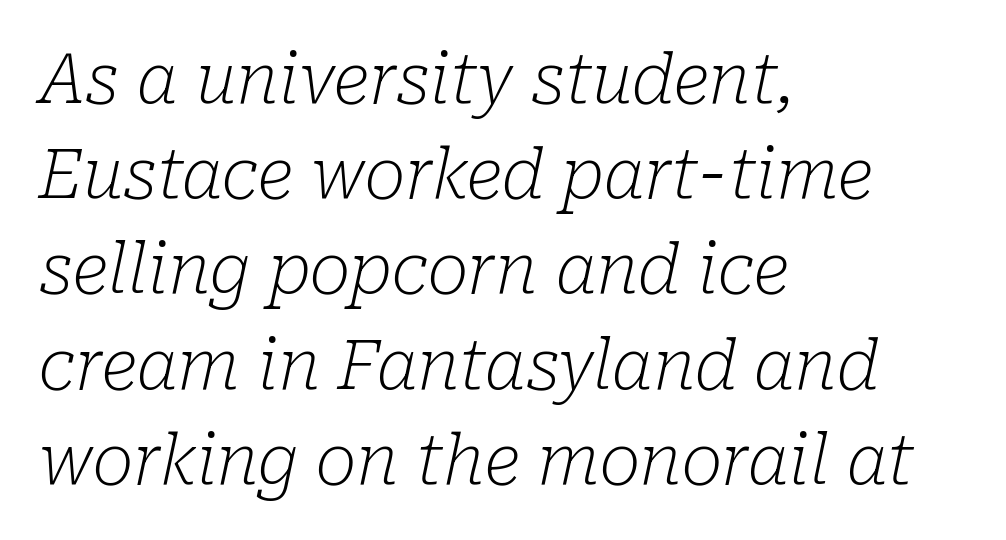
{"serif": "yes", "italic": "yes", "lean": "right", "slant_degrees": 10, "bold": "no", "weight": "light", "width": "normal", "stroke_contrast": "low", "x_height": "medium", "monospaced": "no", "underline": "no", "align": "left", "line_spacing": "normal", "line_spacing_ratio": 1.38, "letter_spacing": "normal", "letter_spacing_em": 0.0, "glyph_px": 69}
